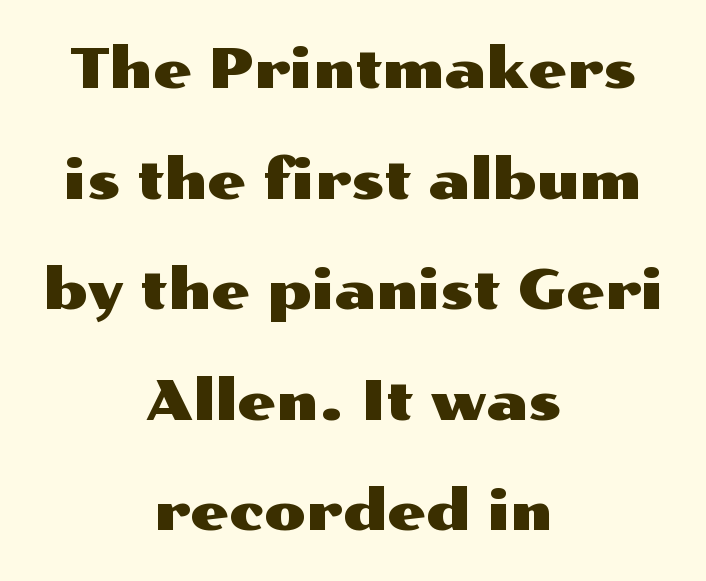
{"serif": "no", "italic": "no", "width": "wide", "stroke_contrast": "medium", "x_height": "medium", "monospaced": "no", "underline": "no", "align": "center", "line_spacing": "loose", "line_spacing_ratio": 2.01, "letter_spacing": "normal", "letter_spacing_em": 0.0, "glyph_px": 55}
